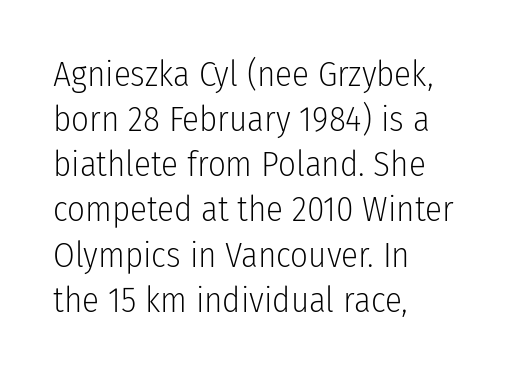
{"serif": "no", "italic": "no", "bold": "no", "weight": "light", "width": "condensed", "stroke_contrast": "low", "x_height": "medium", "monospaced": "no", "underline": "no", "align": "left", "line_spacing": "normal", "line_spacing_ratio": 1.29, "letter_spacing": "normal", "letter_spacing_em": 0.0, "glyph_px": 35}
